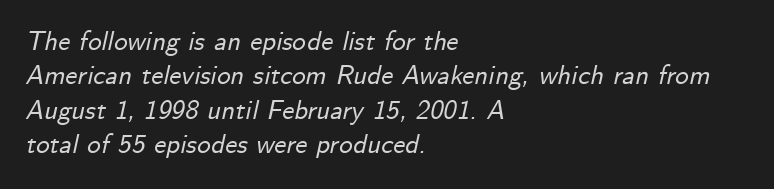
An italicized treatment has been applied to the whole sample. Honestly, the row spacing looks completely unremarkable. All the whitespace from short lines collects on the right. Does extra space separate the letters? No, they use regular spacing.
